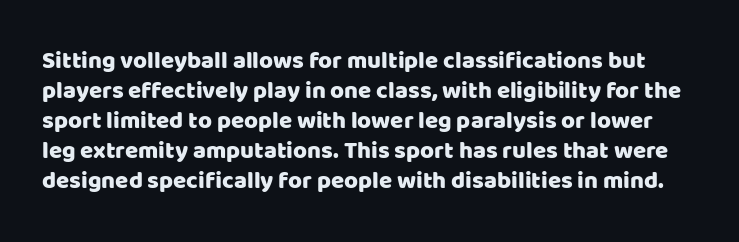
{"italic": "no", "underline": "no", "line_spacing": "normal", "line_spacing_ratio": 1.25, "letter_spacing": "normal", "letter_spacing_em": 0.0, "glyph_px": 24}
